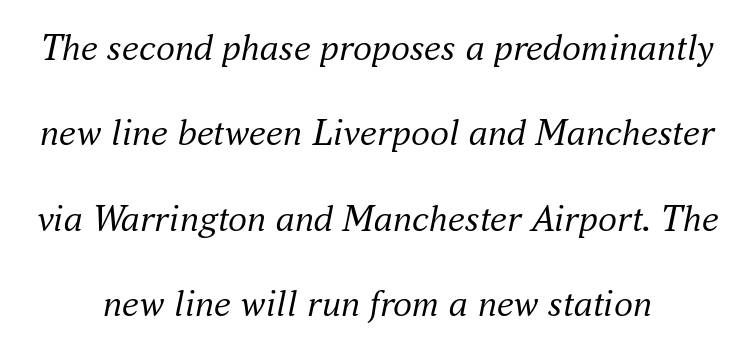
{"serif": "yes", "italic": "yes", "lean": "right", "slant_degrees": 16, "bold": "no", "weight": "regular", "width": "normal", "stroke_contrast": "medium", "x_height": "small", "monospaced": "no", "underline": "no", "line_spacing": "loose", "line_spacing_ratio": 2.25, "letter_spacing": "normal", "letter_spacing_em": 0.0, "glyph_px": 38}
